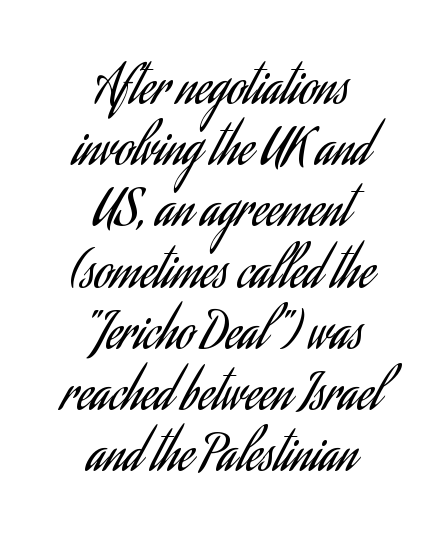
The image shows 49 px regular-weight, condensed sans-serif type; set centered, normal line spacing (1.25x), normal letter spacing, not underlined; low stroke contrast and a small x-height.
